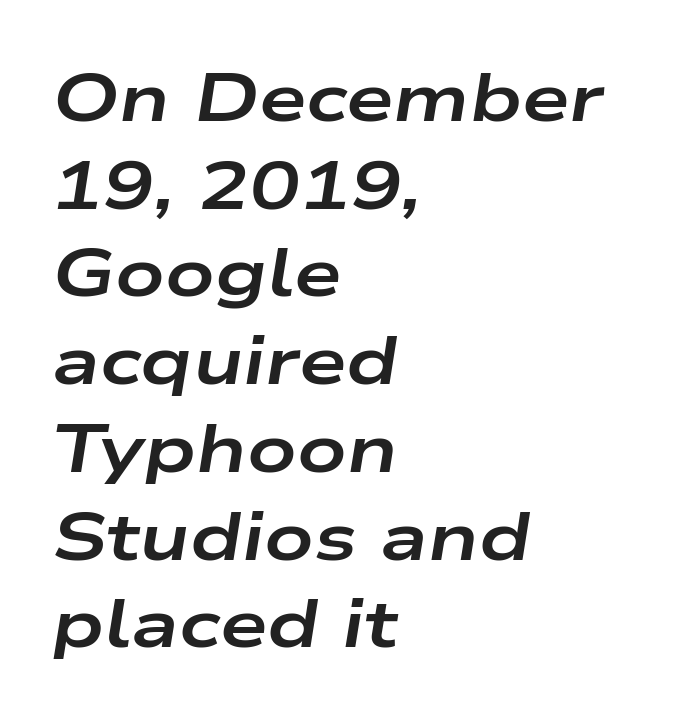
The image shows 68 px bold, wide type, italic (leaning right); set left-aligned, normal line spacing (1.29x), normal letter spacing, not underlined; low stroke contrast and a medium x-height.
